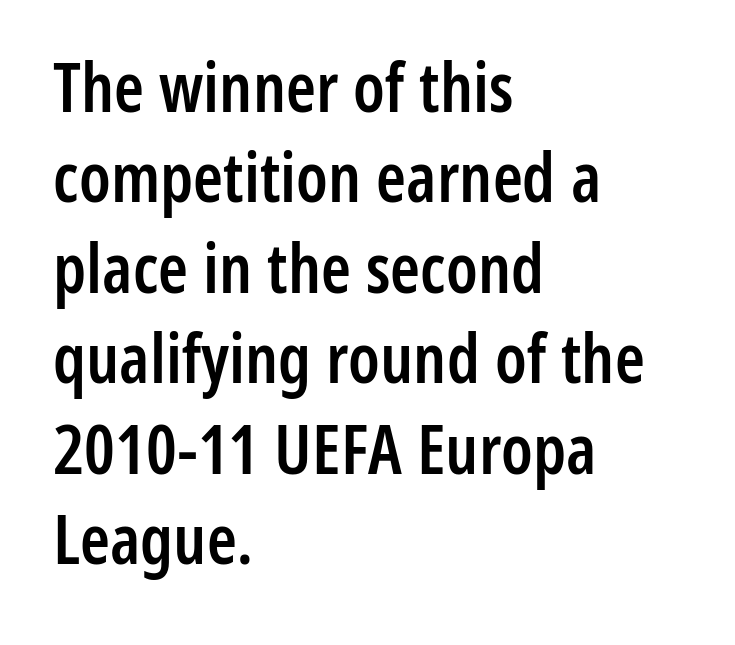
Posture: straight, roman, zero tilt. Is this a fixed-width face? No — the glyphs have proportional, varying widths. Honestly, the letter spacing is just normal — you wouldn't notice it. The block of text has a typical density, with ordinary space between rows.
